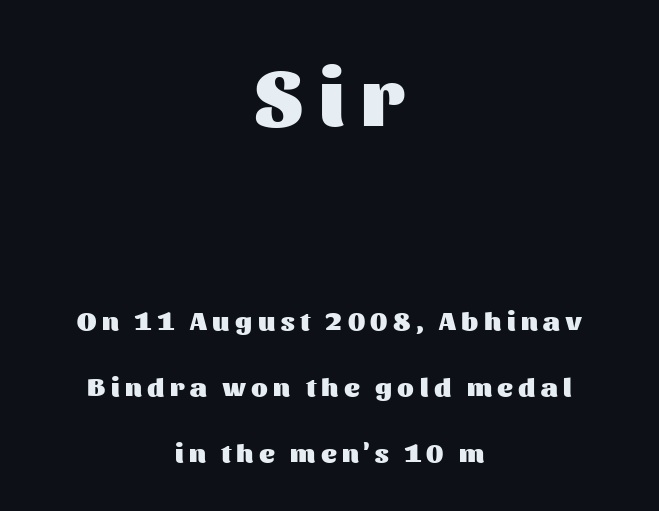
To sum up the face: it is a sans, with no serifs. The typesetter chose a symmetrical, centered arrangement here. Here the glyphs are tracked loosely, breaking word shapes into spaced letters. If you measured baseline to baseline, you'd find a long distance.
